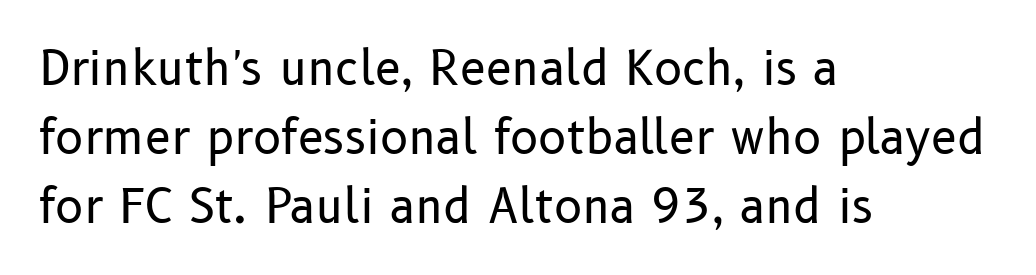
{"serif": "no", "italic": "no", "bold": "no", "weight": "regular", "width": "normal", "stroke_contrast": "low", "x_height": "medium", "monospaced": "no", "underline": "no", "align": "left", "line_spacing": "normal", "line_spacing_ratio": 1.47, "letter_spacing": "normal", "letter_spacing_em": 0.0, "glyph_px": 47}
